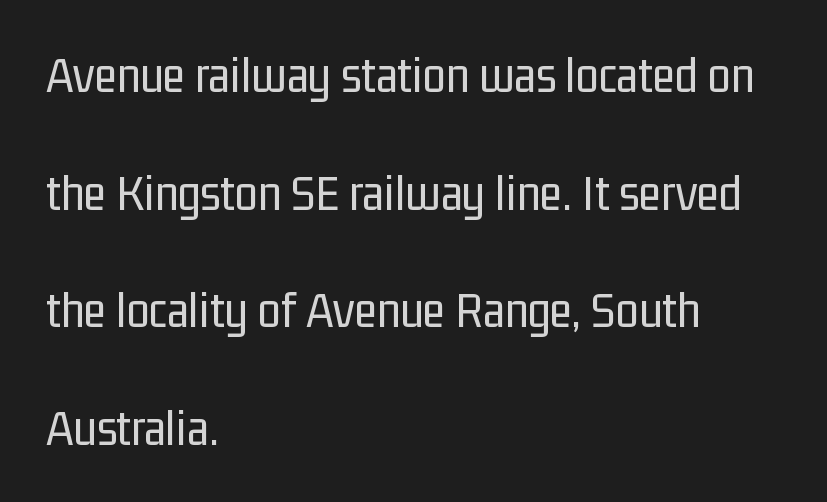
{"serif": "no", "italic": "no", "bold": "no", "weight": "regular", "width": "condensed", "stroke_contrast": "low", "x_height": "medium", "monospaced": "no", "underline": "no", "align": "left", "line_spacing": "loose", "line_spacing_ratio": 2.26, "letter_spacing": "normal", "letter_spacing_em": 0.0, "glyph_px": 52}
